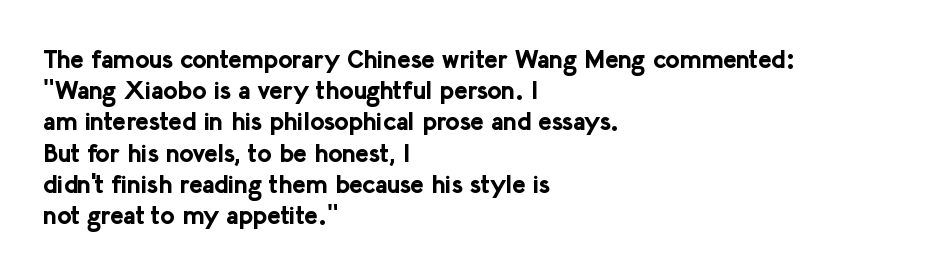
Q: Is the text bold? A: Yes.
Q: Is the text italic (slanted)? A: No, it is upright.
Q: Is the text underlined? A: No.
Q: How is the paragraph aligned? A: Left-aligned.
Q: Is the spacing between letters normal or unusually wide? A: Normal.
Q: Is the spacing between lines tight, normal or loose? A: Normal.
